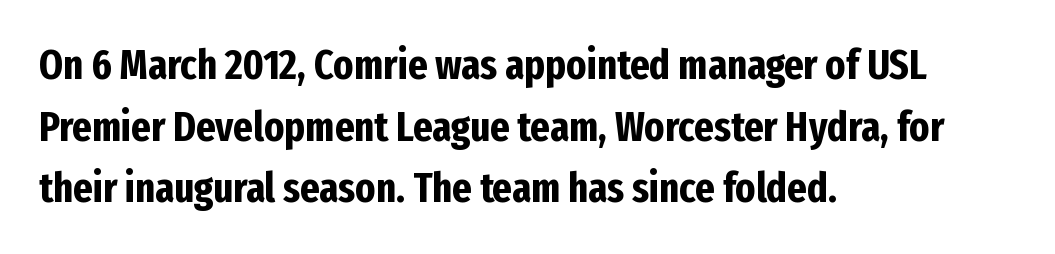
Q: Is the text bold? A: Yes.
Q: Is the text italic (slanted)? A: No, it is upright.
Q: Is the typeface a serif or a sans-serif typeface? A: Sans-serif.
Q: Is the text underlined? A: No.
Q: How is the paragraph aligned? A: Left-aligned.
Q: Is the spacing between letters normal or unusually wide? A: Normal.
Q: Is the spacing between lines tight, normal or loose? A: Normal.
Q: Width (condensed, normal, or wide)? A: Condensed.
Q: Stroke contrast? A: Low.
Q: x-height? A: Medium.
Q: Monospaced? A: No.
